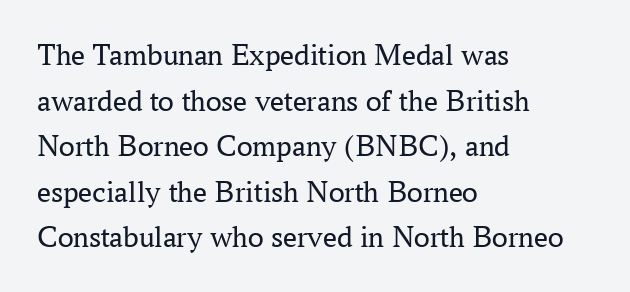
Q: Is the text bold? A: No.
Q: Is the text italic (slanted)? A: No, it is upright.
Q: Is the typeface a serif or a sans-serif typeface? A: Serif.
Q: Is the text underlined? A: No.
Q: How is the paragraph aligned? A: Left-aligned.
Q: Is the spacing between letters normal or unusually wide? A: Normal.
Q: Is the spacing between lines tight, normal or loose? A: Normal.
Q: Width (condensed, normal, or wide)? A: Normal.
Q: Stroke contrast? A: Medium.
Q: x-height? A: Medium.
Q: Monospaced? A: No.
